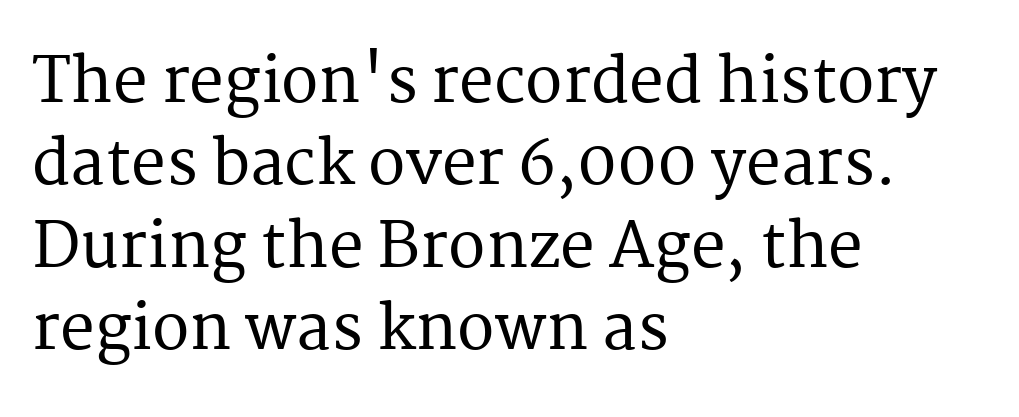
Classification — serif. Italic? Not at all — the glyphs are vertical. Compared with a centered layout, this one pins lines to the left instead. Letters rest on an invisible, unmarked baseline. This block has exactly the height ordinary leading produces.
